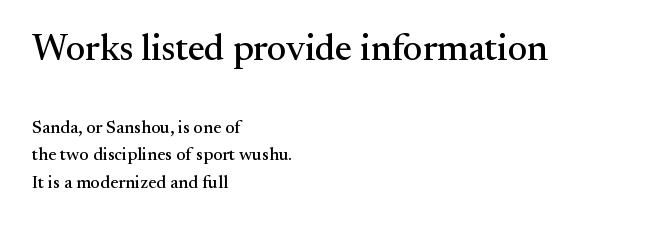
The image shows 37 px serif type, upright; set left-aligned, normal line spacing (1.54x), normal letter spacing, not underlined; the first (top) block is 2.06x larger; medium stroke contrast and a small x-height.
